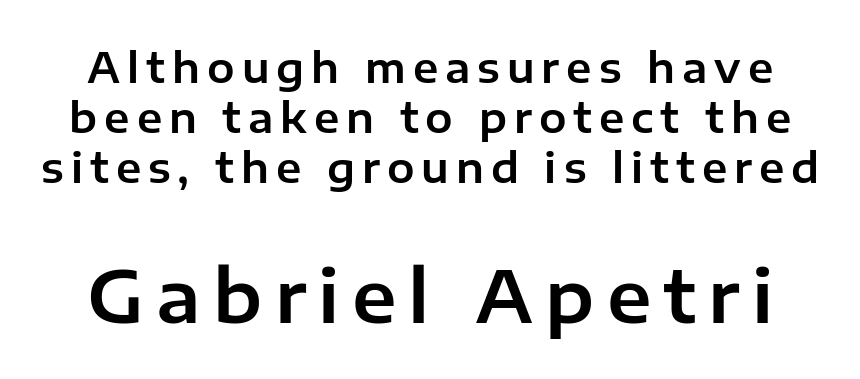
Q: Is the text italic (slanted)? A: No, it is upright.
Q: Is the typeface a serif or a sans-serif typeface? A: Sans-serif.
Q: Is the text underlined? A: No.
Q: Which block of text is set in a larger size, the first (top) or the second (bottom)? A: The second (bottom) one.
Q: Width (condensed, normal, or wide)? A: Normal.
Q: Stroke contrast? A: Low.
Q: x-height? A: Medium.
Q: Monospaced? A: No.
